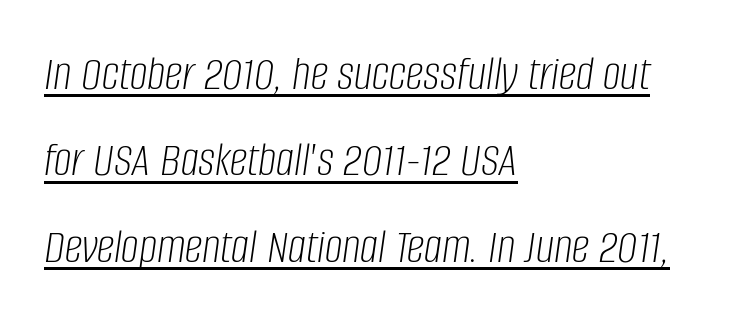
Q: Is the text bold? A: No.
Q: Is the text italic (slanted)? A: Yes, it leans right by about 8 degrees.
Q: Is the text underlined? A: Yes.
Q: How is the paragraph aligned? A: Left-aligned.
Q: Is the spacing between letters normal or unusually wide? A: Normal.
Q: Width (condensed, normal, or wide)? A: Condensed.
Q: Stroke contrast? A: Low.
Q: x-height? A: Large.
Q: Monospaced? A: No.
